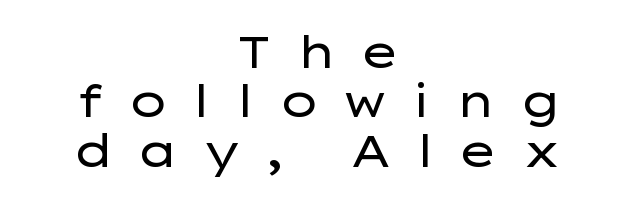
What's the leading like? Squeezed, with rows nearly overlapping. Caption: expanded tracking, letters set apart. Looks like regular typesetting: each glyph gets only the width it needs. These lines were composed using upright roman letters.
